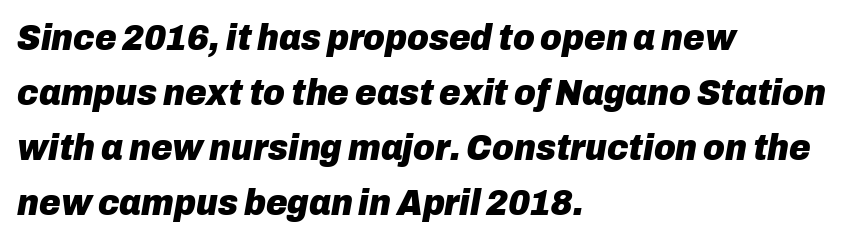
The image shows 37 px heavy type, italic (leaning right); set left-aligned, normal line spacing (1.49x), normal letter spacing, not underlined; low stroke contrast and a medium x-height.
